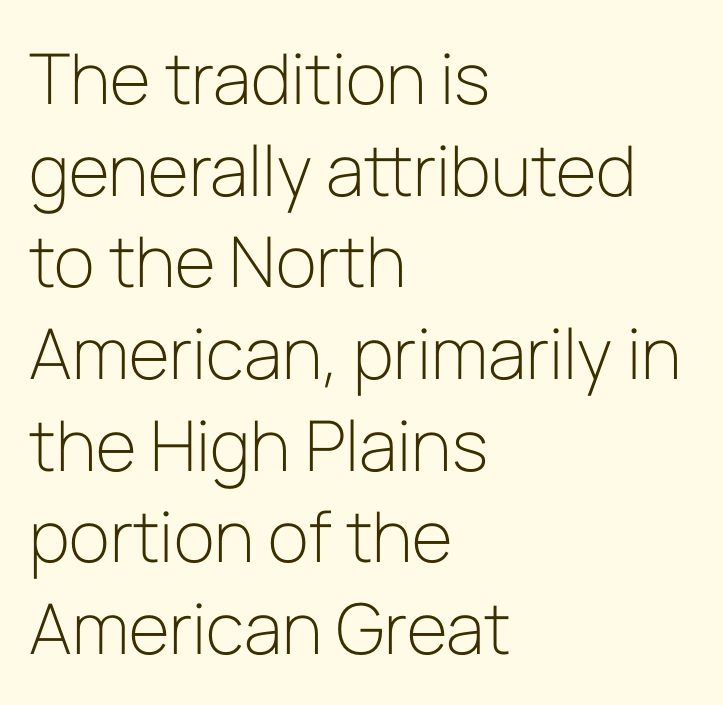
{"serif": "no", "italic": "no", "bold": "no", "weight": "light", "width": "normal", "stroke_contrast": "low", "x_height": "medium", "monospaced": "no", "underline": "no", "align": "left", "line_spacing": "normal", "line_spacing_ratio": 1.31, "letter_spacing": "normal", "letter_spacing_em": 0.0, "glyph_px": 70}
